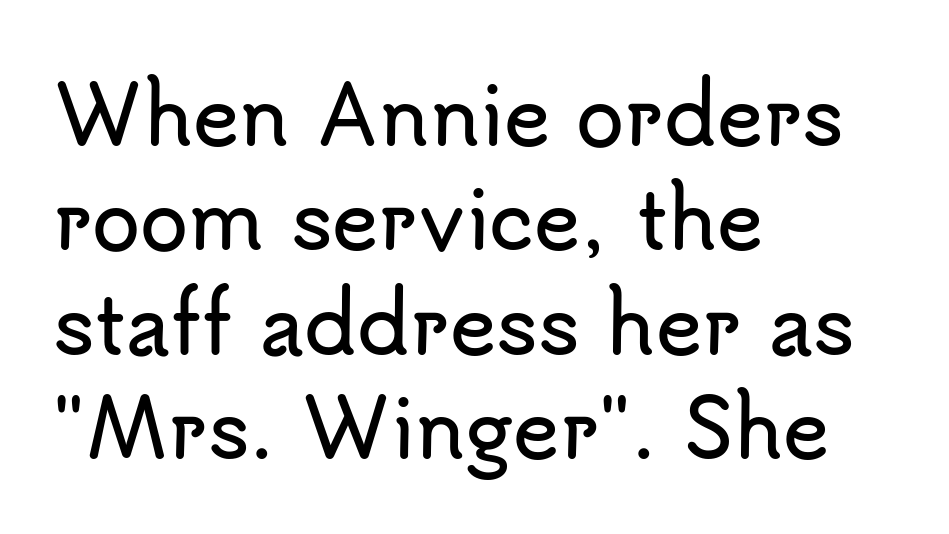
The letters carry no serifs — their stems end cleanly without finishing strokes. Spacing verdict: proportional, widths tailored to each character. The glyphs are unaccompanied by any horizontal stroke below them. Notice how descenders clear the ascenders below comfortably — that's standard leading.
